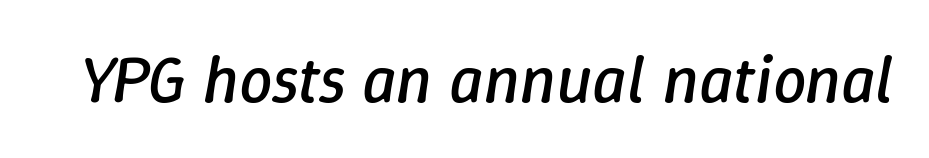
{"italic": "yes", "lean": "right", "slant_degrees": 9, "bold": "no", "weight": "regular", "width": "normal", "stroke_contrast": "low", "x_height": "medium", "monospaced": "no", "underline": "no", "letter_spacing": "normal", "letter_spacing_em": 0.0, "glyph_px": 67}
